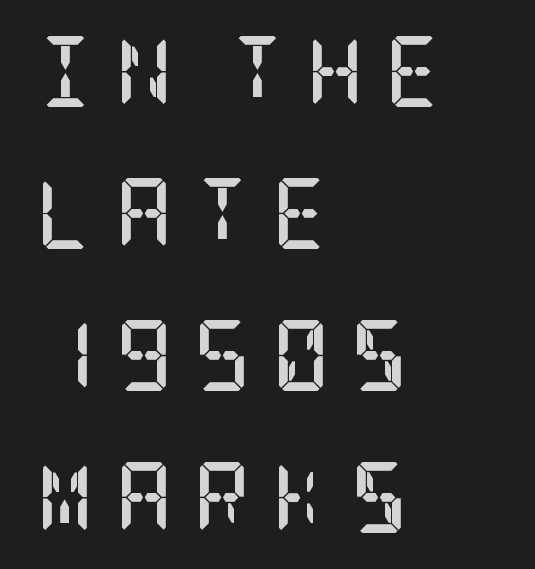
The image shows 71 px semibold, condensed serif type, upright; set left-aligned, loose line spacing (2.0x), unusually wide letter spacing (+0.29 em), not underlined; low stroke contrast and a large x-height.
